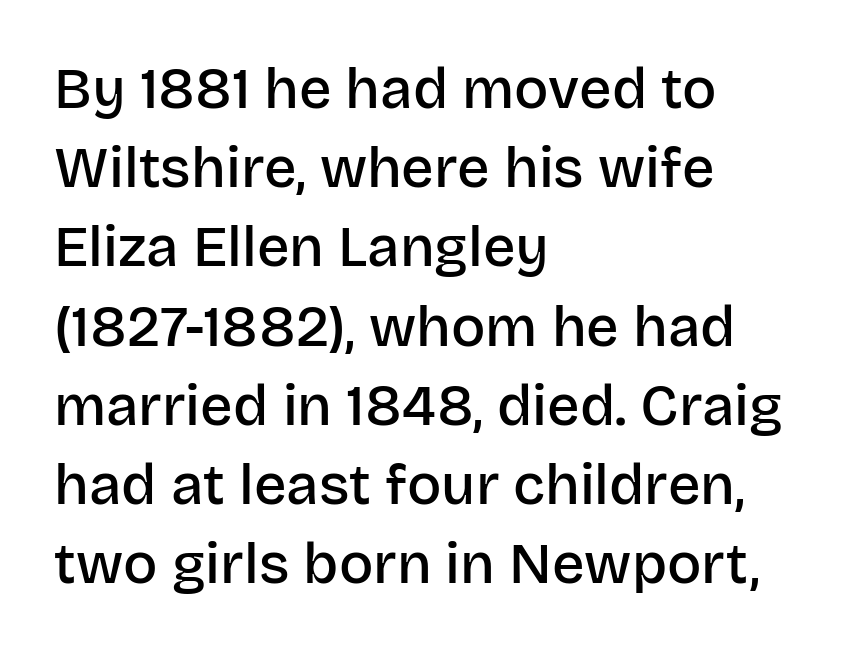
{"serif": "no", "italic": "no", "bold": "semi", "weight": "semibold", "width": "normal", "stroke_contrast": "low", "x_height": "large", "monospaced": "no", "underline": "no", "align": "left", "line_spacing": "normal", "line_spacing_ratio": 1.39, "letter_spacing": "normal", "letter_spacing_em": 0.0, "glyph_px": 57}
